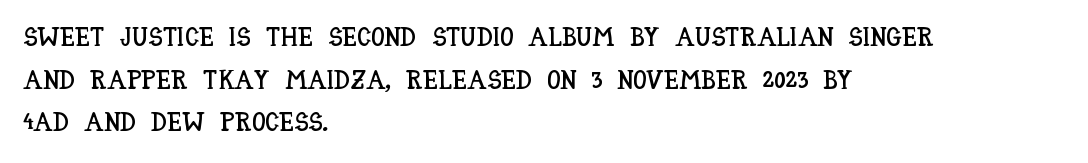
The image shows 27 px text type, upright; set left-aligned, normal line spacing (1.58x), normal letter spacing, not underlined.
